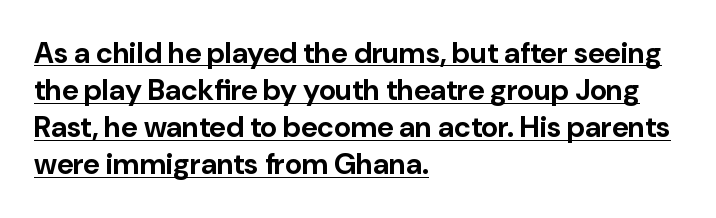
The image shows 29 px bold sans-serif type, upright; set left-aligned, normal line spacing (1.28x), normal letter spacing, underlined; low stroke contrast and a medium x-height.
